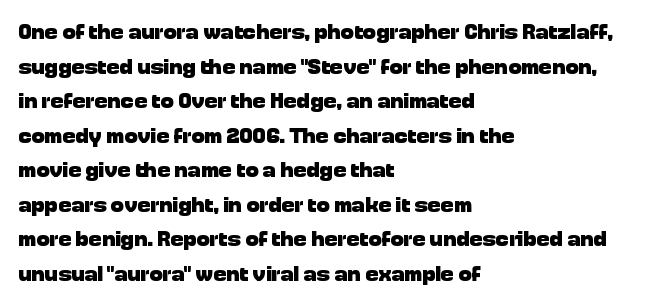
This sample uses an upright cut, with every glyph sitting square on the baseline. Whoever set this chose a conventional vertical rhythm. Students, note that the glyphs here touch the page at normal intervals. Strokes here are thick enough to call this a true bold.
